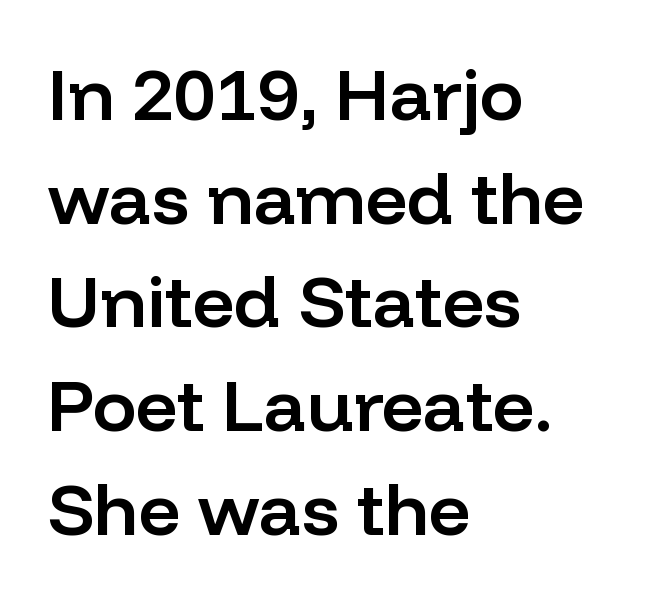
Typeset ragged right — the left edge is the straight one. Here the glyphs are tracked normally, forming tight word shapes. Proportional: the letters do not fall into vertical columns. Every character sits straight up, as roman type does. The string is rendered with underlining switched off.
